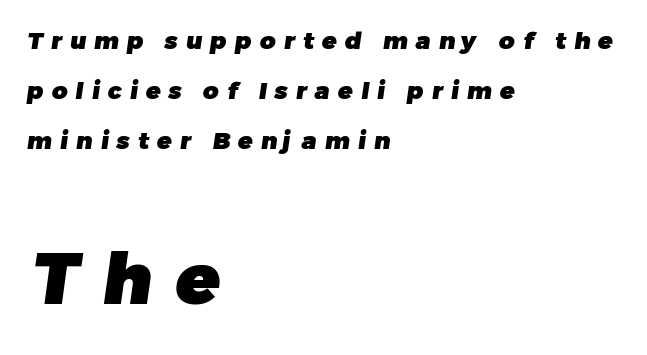
The image shows 72 px heavy sans-serif type; set left-aligned, loose line spacing (2.09x), unusually wide letter spacing (+0.34 em), not underlined; the second (bottom) block is 3.0x larger; low stroke contrast and a medium x-height.
